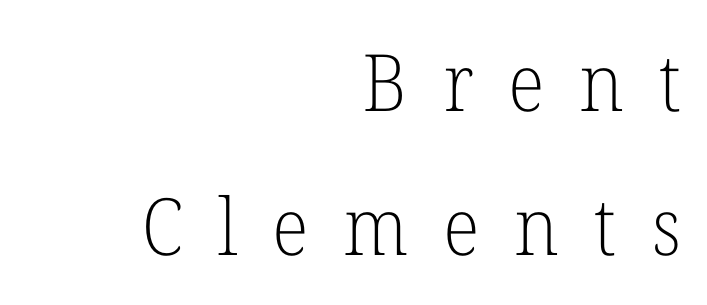
The image shows 79 px light serif type, upright; set right-aligned, line spacing 1.82x, unusually wide letter spacing (+0.44 em), not underlined; low stroke contrast and a medium x-height.
